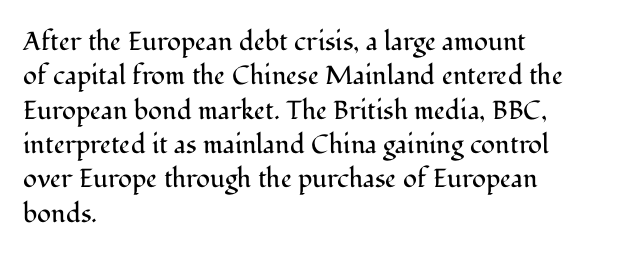
The image shows 26 px text type, upright; set left-aligned, normal line spacing (1.32x), normal letter spacing, not underlined.
